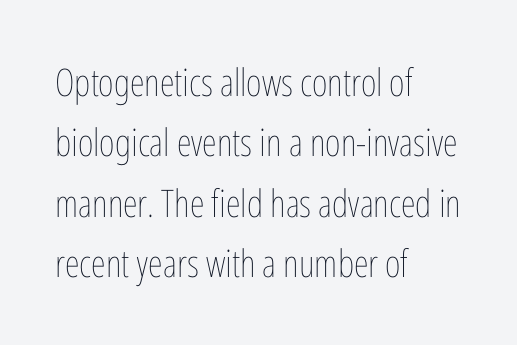
The image shows 38 px thin, condensed type, upright; set left-aligned, normal line spacing (1.59x), normal letter spacing, not underlined; low stroke contrast and a medium x-height.
